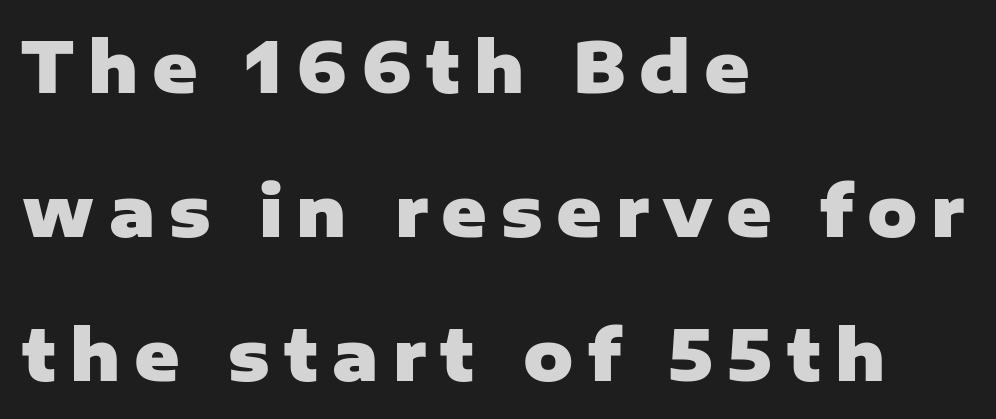
Q: Is the text bold? A: Yes.
Q: Is the text italic (slanted)? A: No, it is upright.
Q: Is the typeface a serif or a sans-serif typeface? A: Sans-serif.
Q: Is the text underlined? A: No.
Q: How is the paragraph aligned? A: Left-aligned.
Q: Is the spacing between letters normal or unusually wide? A: Unusually wide.
Q: Is the spacing between lines tight, normal or loose? A: Loose.
Q: Width (condensed, normal, or wide)? A: Normal.
Q: Stroke contrast? A: Low.
Q: x-height? A: Medium.
Q: Monospaced? A: No.
